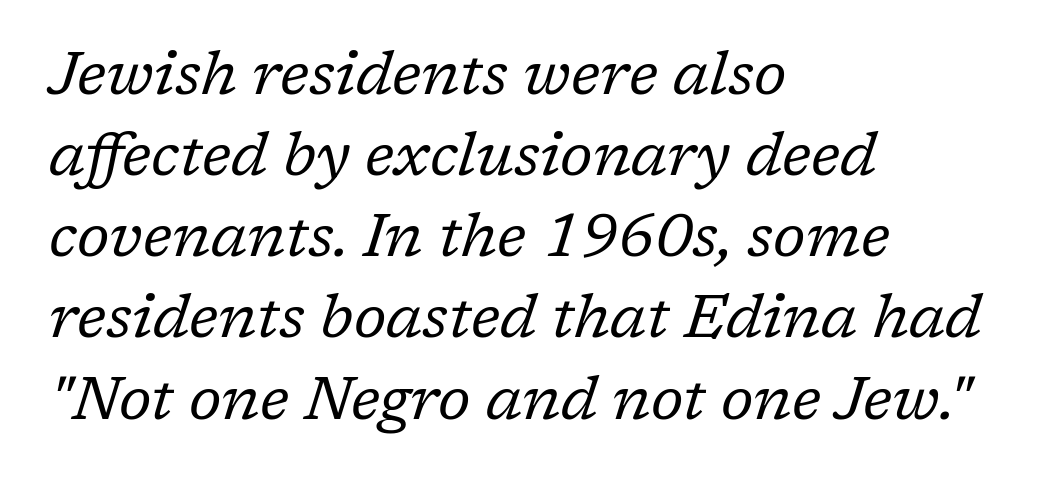
The image shows 61 px regular-weight serif type, italic (leaning right); set left-aligned, normal line spacing (1.33x), normal letter spacing, not underlined; low stroke contrast and a medium x-height.
